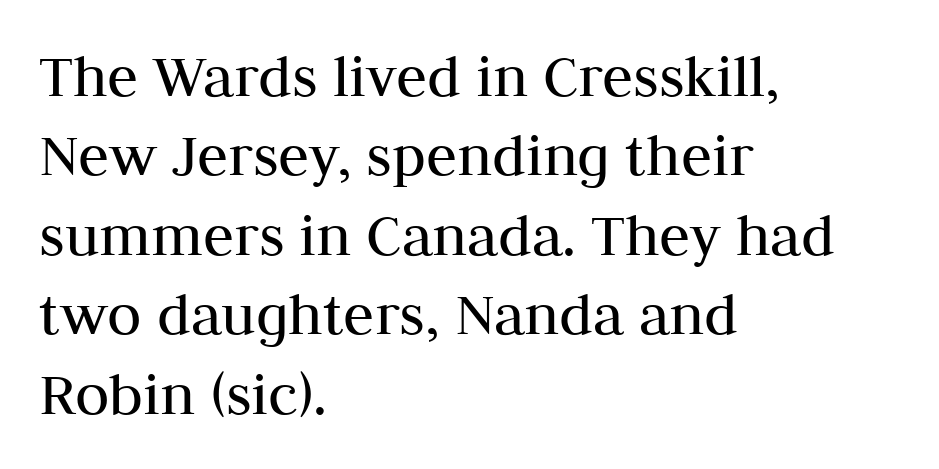
Q: Is the text bold? A: No.
Q: Is the text italic (slanted)? A: No, it is upright.
Q: Is the typeface a serif or a sans-serif typeface? A: Serif.
Q: Is the text underlined? A: No.
Q: How is the paragraph aligned? A: Left-aligned.
Q: Is the spacing between letters normal or unusually wide? A: Normal.
Q: Is the spacing between lines tight, normal or loose? A: Normal.
Q: Width (condensed, normal, or wide)? A: Normal.
Q: Stroke contrast? A: Medium.
Q: x-height? A: Medium.
Q: Monospaced? A: No.
